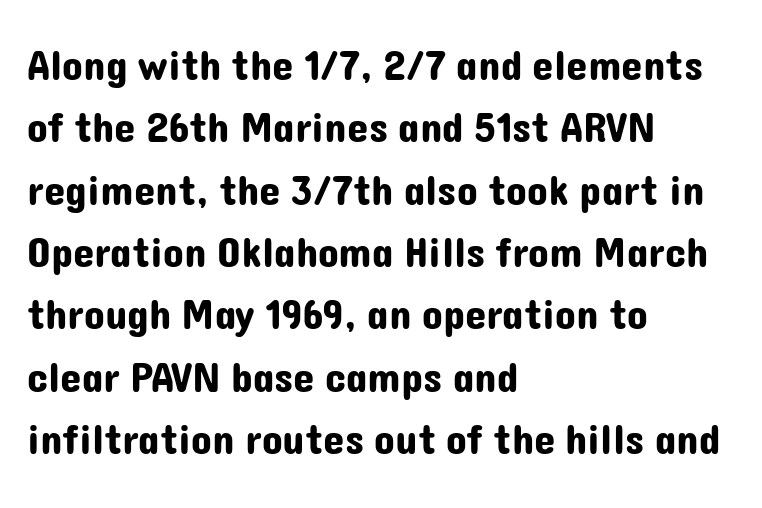
{"serif": "no", "italic": "no", "width": "normal", "stroke_contrast": "low", "x_height": "medium", "monospaced": "no", "underline": "no", "align": "left", "line_spacing": "normal", "line_spacing_ratio": 1.45, "letter_spacing": "normal", "letter_spacing_em": 0.0, "glyph_px": 43}
